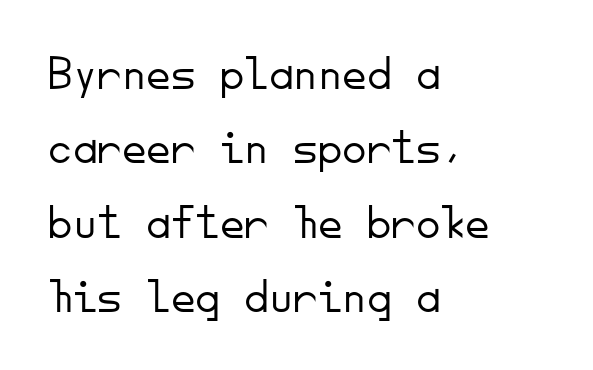
Q: Is the text bold? A: No.
Q: Is the text italic (slanted)? A: No, it is upright.
Q: Is the typeface a serif or a sans-serif typeface? A: Sans-serif.
Q: Is the text underlined? A: No.
Q: How is the paragraph aligned? A: Left-aligned.
Q: Is the spacing between letters normal or unusually wide? A: Normal.
Q: Is the spacing between lines tight, normal or loose? A: Normal.
Q: Width (condensed, normal, or wide)? A: Normal.
Q: Stroke contrast? A: Low.
Q: x-height? A: Small.
Q: Monospaced? A: Yes.
